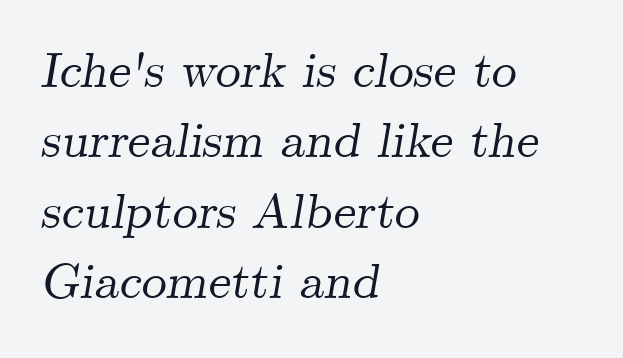
{"serif": "yes", "italic": "yes", "lean": "right", "slant_degrees": 9, "width": "normal", "stroke_contrast": "medium", "x_height": "small", "monospaced": "no", "underline": "no", "align": "left", "line_spacing": "normal", "line_spacing_ratio": 1.41, "letter_spacing": "normal", "letter_spacing_em": 0.0, "glyph_px": 50}
